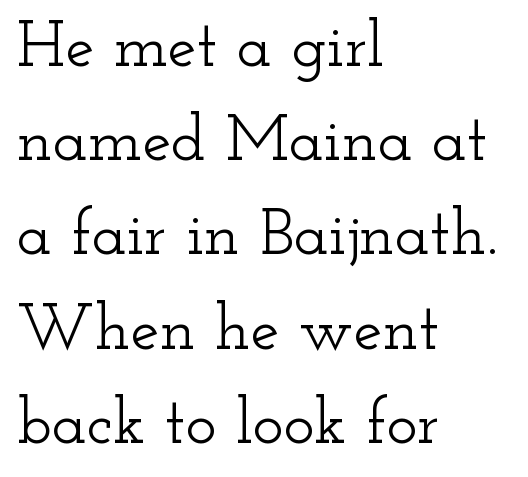
The image shows 65 px wide serif type, upright; set left-aligned, normal line spacing (1.45x), normal letter spacing, not underlined; low stroke contrast and a small x-height.
